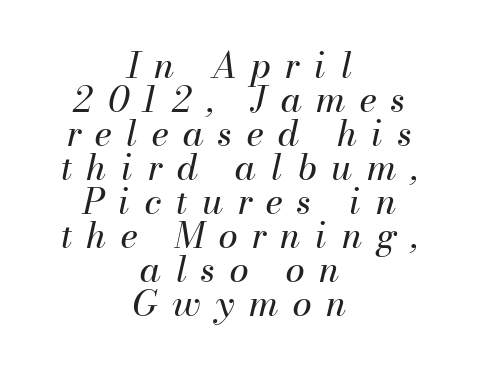
The image shows 35 px regular-weight type, italic (leaning right); set centered, tight line spacing (0.97x), unusually wide letter spacing (+0.41 em), not underlined; medium stroke contrast and a small x-height.
